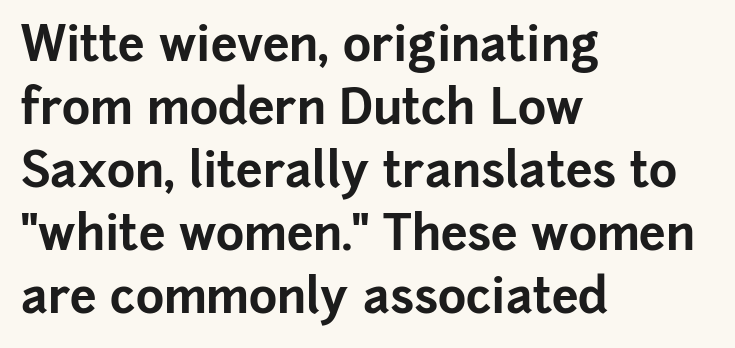
The image shows 48 px bold sans-serif type, upright; set left-aligned, normal line spacing (1.31x), normal letter spacing, not underlined; low stroke contrast and a medium x-height.
